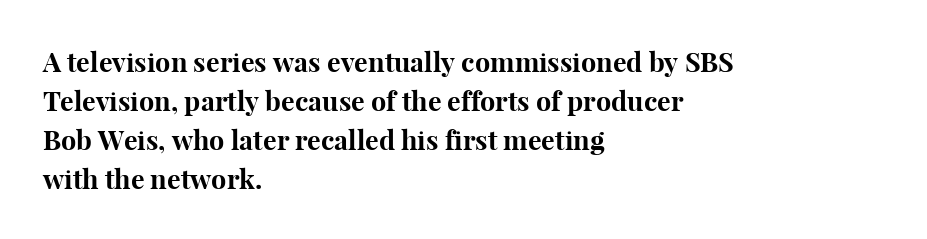
{"italic": "no", "bold": "yes", "underline": "no", "align": "left", "line_spacing": "normal", "line_spacing_ratio": 1.45, "letter_spacing": "normal", "letter_spacing_em": 0.0, "glyph_px": 27}
